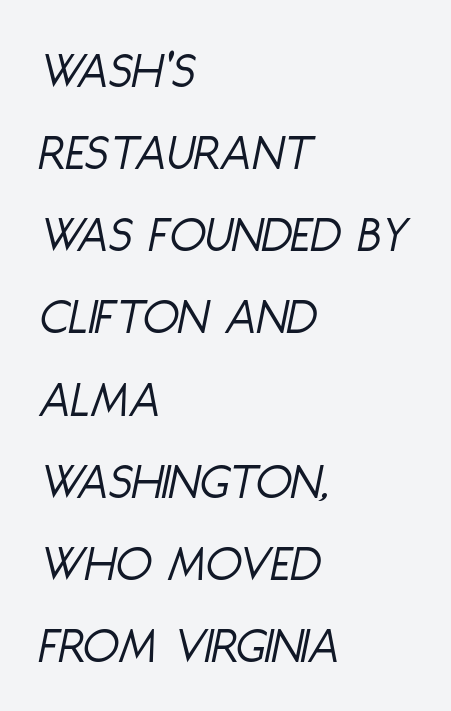
The gaps between neighbouring characters are ordinary and unremarkable. The typesetter chose a ragged-right arrangement here. The gap between lines stays unmarked. The text carries the slant typical of an italic or oblique font. The designer left line spacing at the default.
